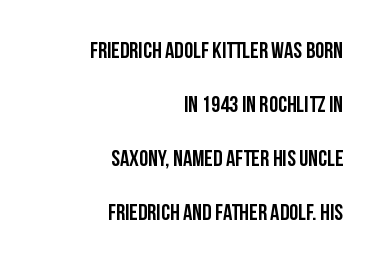
{"italic": "no", "bold": "yes", "underline": "no", "align": "right", "line_spacing": "loose", "line_spacing_ratio": 2.35, "letter_spacing": "normal", "letter_spacing_em": 0.0, "glyph_px": 23}
